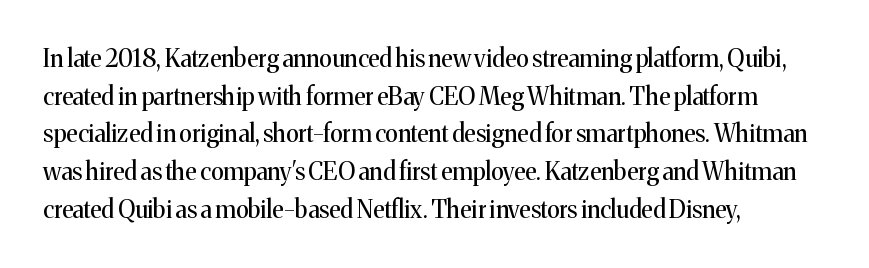
The setting favours the left margin, as ordinary paragraphs usually do. The face looks like a standard text weight, possibly lighter. Each row of text sits above clean, open space. Posture: straight, roman, zero tilt.
